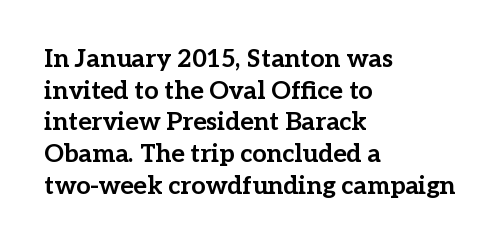
{"italic": "no", "bold": "yes", "underline": "no", "align": "left", "line_spacing": "normal", "line_spacing_ratio": 1.27, "letter_spacing": "normal", "letter_spacing_em": 0.0, "glyph_px": 25}
